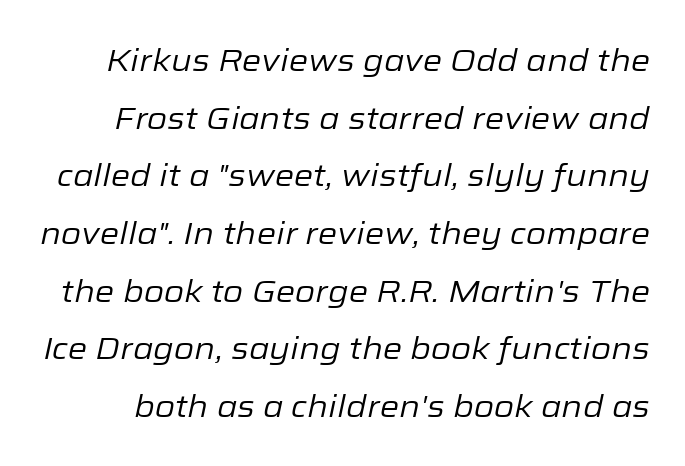
The image shows 31 px regular-weight type, italic (leaning right); set line spacing 1.86x, normal letter spacing, not underlined; low stroke contrast and a medium x-height.
